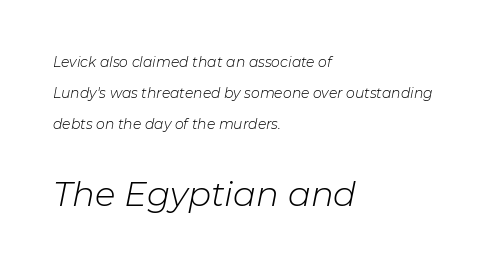
Q: Is the text bold? A: No.
Q: Is the text italic (slanted)? A: Yes, it leans right by about 11 degrees.
Q: Is the text underlined? A: No.
Q: How is the paragraph aligned? A: Left-aligned.
Q: Is the spacing between letters normal or unusually wide? A: Normal.
Q: Is the spacing between lines tight, normal or loose? A: Loose.
Q: Which block of text is set in a larger size, the first (top) or the second (bottom)? A: The second (bottom) one.
Q: Width (condensed, normal, or wide)? A: Normal.
Q: Stroke contrast? A: Low.
Q: x-height? A: Medium.
Q: Monospaced? A: No.
